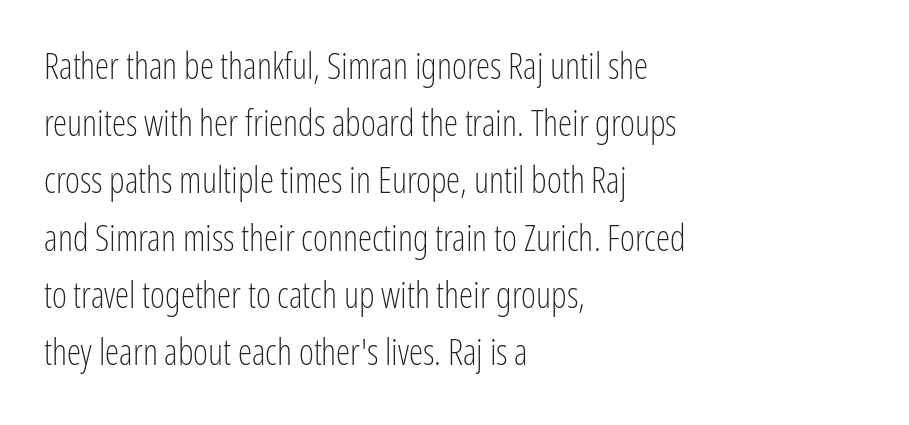
The image shows 36 px light, condensed sans-serif type, upright; set left-aligned, normal line spacing (1.59x), normal letter spacing, not underlined; low stroke contrast and a medium x-height.
